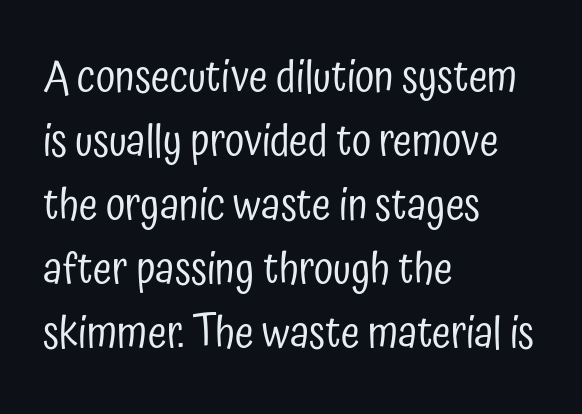
This rendering features lettering with no underline. No letter is thick-stroked: the sample isn't bold. Style check: upright. Spacing verdict: proportional, widths tailored to each character. Leftover space on each line is placed entirely after the last word.
